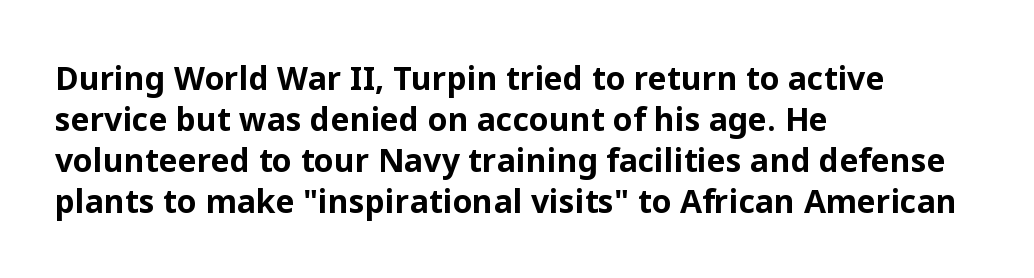
Baseline-to-baseline distance is the conventional proportion of letter height. Looks like regular typesetting: each glyph gets only the width it needs. Horizontal alignment here is leftward, the default for most running prose. Caption: bold face, heavy strokes. Short note: letters normally spaced.
